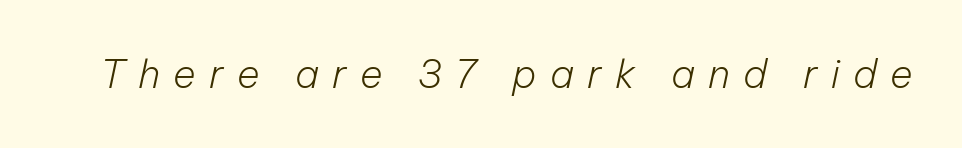
The image shows 39 px light type, italic (leaning right); set unusually wide letter spacing (+0.34 em), not underlined; low stroke contrast and a medium x-height.
